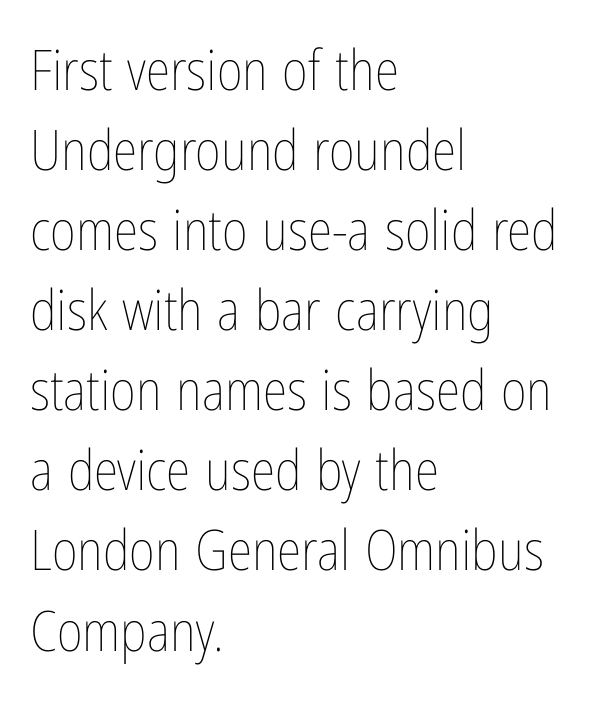
Here the designer chose a conventional face with non-uniform glyph widths. Words appear dense and cohesive because spacing is normal. Left-aligned paragraph, ragged on the right. Check under the words: just untouched page. Rendered with straight, roman letterforms.
